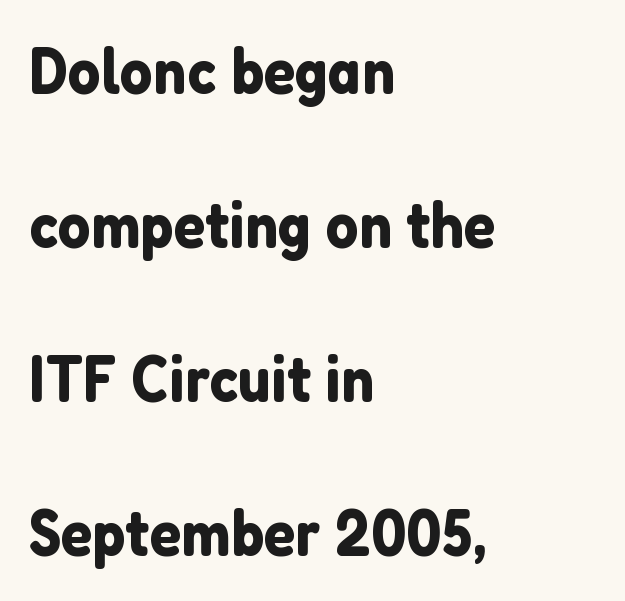
The gaps between neighbouring characters are ordinary and unremarkable. No word sits above an underline. Line beginnings align vertically; line endings do not. If you drew a line through each stem, it would be perfectly vertical.
